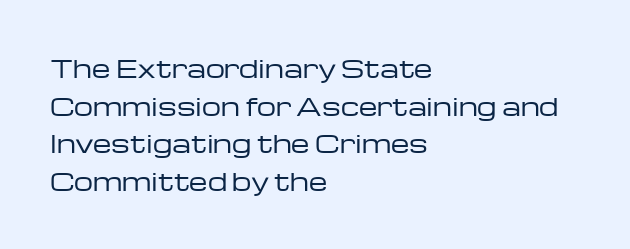
Q: Is the text bold? A: No.
Q: Is the text italic (slanted)? A: No, it is upright.
Q: Is the text underlined? A: No.
Q: How is the paragraph aligned? A: Left-aligned.
Q: Is the spacing between letters normal or unusually wide? A: Normal.
Q: Is the spacing between lines tight, normal or loose? A: Normal.
